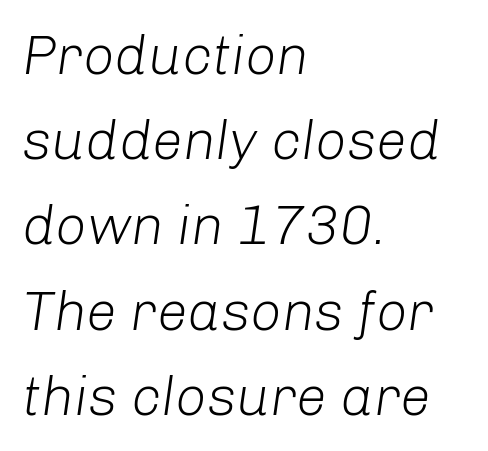
The image shows 55 px light type, italic (leaning right); set left-aligned, normal line spacing (1.55x), normal letter spacing, not underlined; low stroke contrast and a medium x-height.
